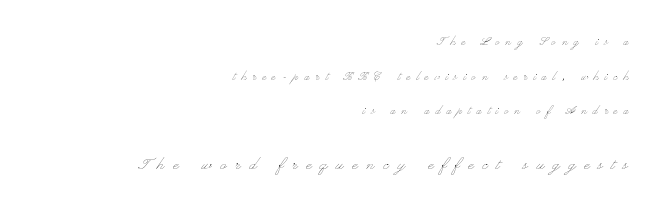
Q: Is the text bold? A: No.
Q: Is the text italic (slanted)? A: Yes.
Q: Is the text underlined? A: No.
Q: How is the paragraph aligned? A: Right-aligned.
Q: Is the spacing between letters normal or unusually wide? A: Unusually wide.
Q: Is the spacing between lines tight, normal or loose? A: Loose.
Q: Which block of text is set in a larger size, the first (top) or the second (bottom)? A: The second (bottom) one.
